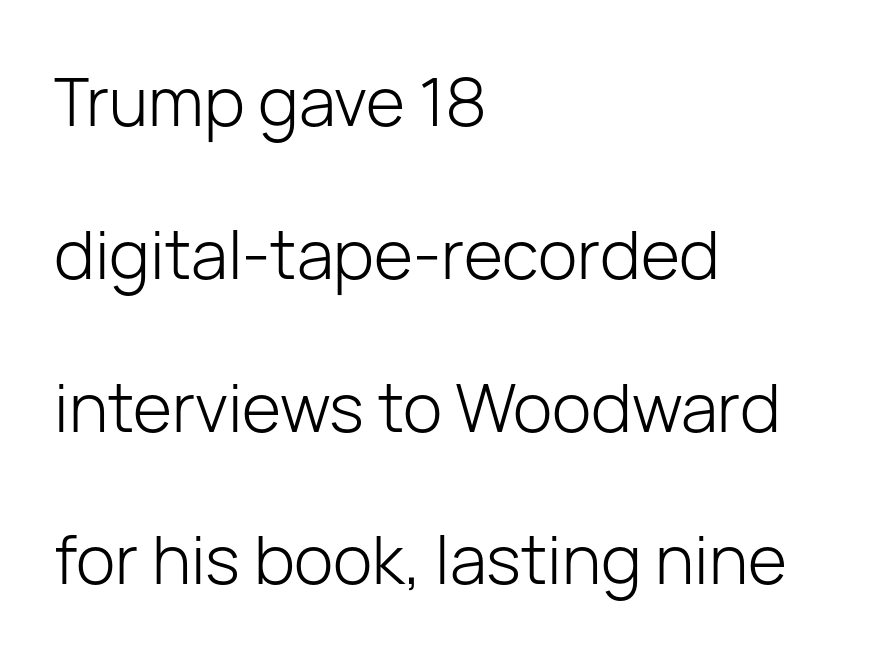
Q: Is the text bold? A: No.
Q: Is the text italic (slanted)? A: No, it is upright.
Q: Is the typeface a serif or a sans-serif typeface? A: Sans-serif.
Q: Is the text underlined? A: No.
Q: How is the paragraph aligned? A: Left-aligned.
Q: Is the spacing between letters normal or unusually wide? A: Normal.
Q: Is the spacing between lines tight, normal or loose? A: Loose.
Q: Width (condensed, normal, or wide)? A: Normal.
Q: Stroke contrast? A: Low.
Q: x-height? A: Medium.
Q: Monospaced? A: No.
